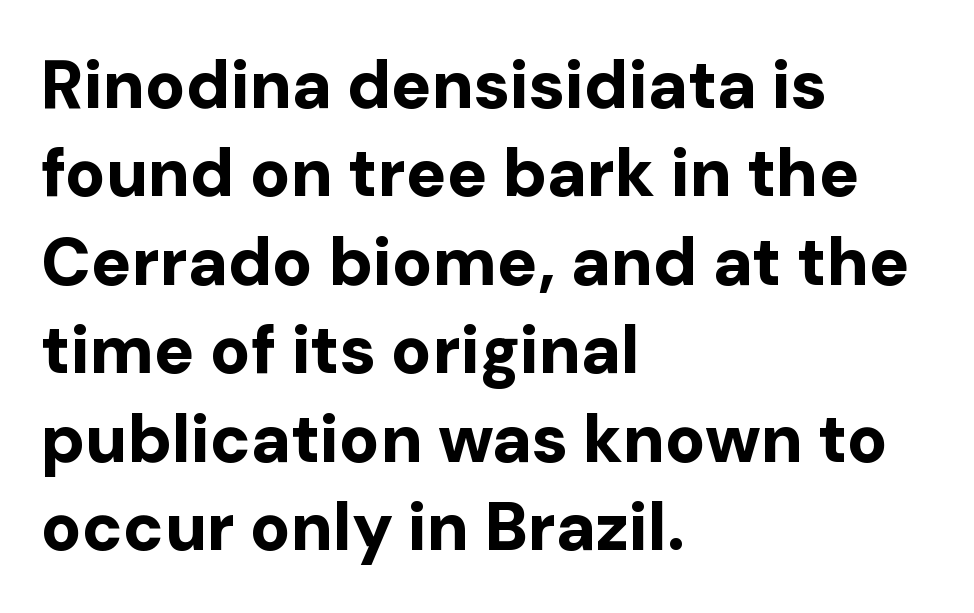
The face used here is proportionally spaced, like ordinary book or web type. The sample has been set heavy, in full bold. Each word holds together tightly as a unit, with standard inter-letter gaps. Evenly set lines give the paragraph a standard silhouette.
